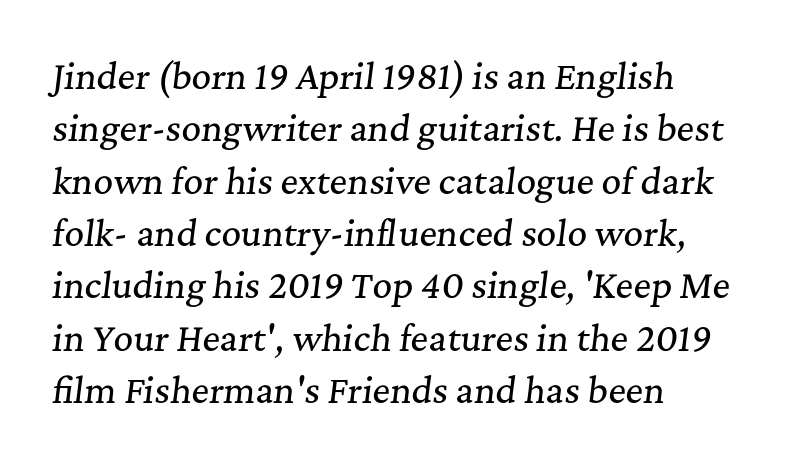
Q: Is the text italic (slanted)? A: Yes, it leans right by about 7 degrees.
Q: Is the typeface a serif or a sans-serif typeface? A: Serif.
Q: Is the text underlined? A: No.
Q: How is the paragraph aligned? A: Left-aligned.
Q: Is the spacing between letters normal or unusually wide? A: Normal.
Q: Is the spacing between lines tight, normal or loose? A: Normal.
Q: Width (condensed, normal, or wide)? A: Normal.
Q: Stroke contrast? A: Medium.
Q: x-height? A: Medium.
Q: Monospaced? A: No.
